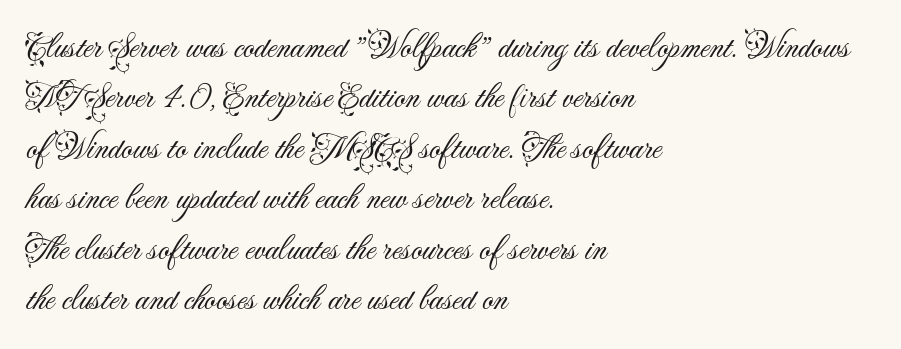
{"serif": "no", "bold": "no", "weight": "light", "width": "normal", "stroke_contrast": "medium", "x_height": "small", "monospaced": "no", "underline": "no", "align": "left", "line_spacing": "normal", "line_spacing_ratio": 1.44, "letter_spacing": "normal", "letter_spacing_em": 0.0, "glyph_px": 35}
